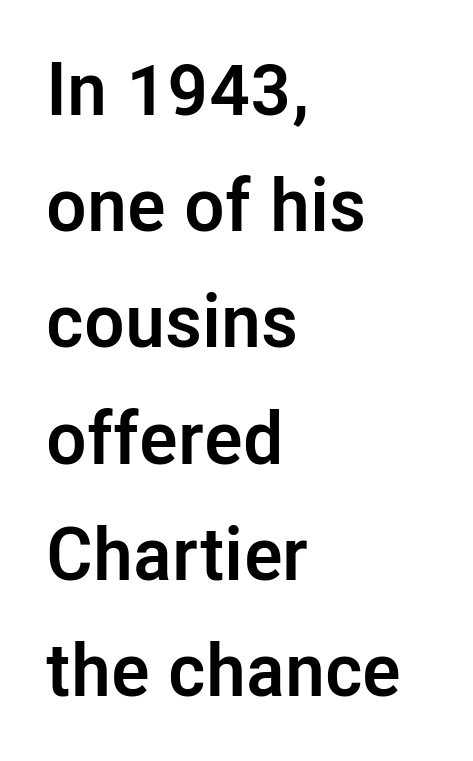
Chunky letters — that's bold for sure. Left-aligned paragraph, ragged on the right. The face used here is a sans, in the tradition of grotesques and geometrics. The specimen reads as upright at a glance. Horizontal bands of white between lines are of average thickness. Check under the words: just untouched page.
